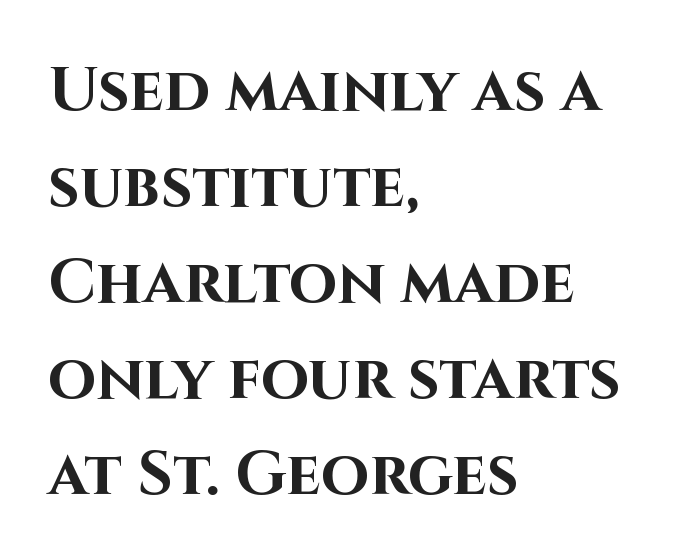
What's the leading like? Ordinary, nothing unusual. Spacing between characters is what you'd get straight out of the box. The passage shown is emphatically bold. Varying glyph widths throughout — classic text-font behaviour. Does the type have serifs? No, each stem ends abruptly.
